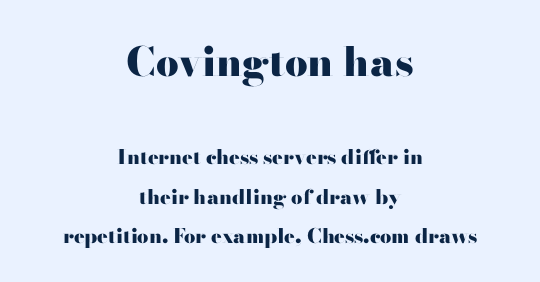
Q: Is the text bold? A: Yes.
Q: Is the text italic (slanted)? A: No, it is upright.
Q: Is the typeface a serif or a sans-serif typeface? A: Sans-serif.
Q: Is the text underlined? A: No.
Q: How is the paragraph aligned? A: Centered.
Q: Is the spacing between letters normal or unusually wide? A: Normal.
Q: Is the spacing between lines tight, normal or loose? A: Loose.
Q: Which block of text is set in a larger size, the first (top) or the second (bottom)? A: The first (top) one.
Q: Width (condensed, normal, or wide)? A: Wide.
Q: Stroke contrast? A: High.
Q: x-height? A: Small.
Q: Monospaced? A: No.
